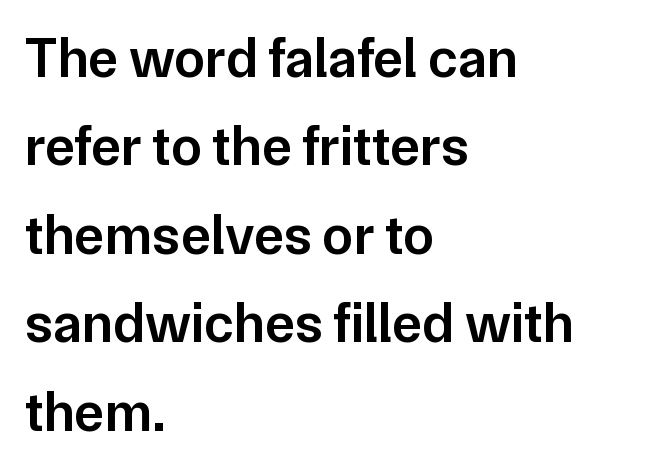
Q: Is the text bold? A: Semi-bold.
Q: Is the text italic (slanted)? A: No, it is upright.
Q: Is the typeface a serif or a sans-serif typeface? A: Sans-serif.
Q: Is the text underlined? A: No.
Q: How is the paragraph aligned? A: Left-aligned.
Q: Is the spacing between letters normal or unusually wide? A: Normal.
Q: Is the spacing between lines tight, normal or loose? A: Normal.
Q: Width (condensed, normal, or wide)? A: Normal.
Q: Stroke contrast? A: Low.
Q: x-height? A: Medium.
Q: Monospaced? A: No.
